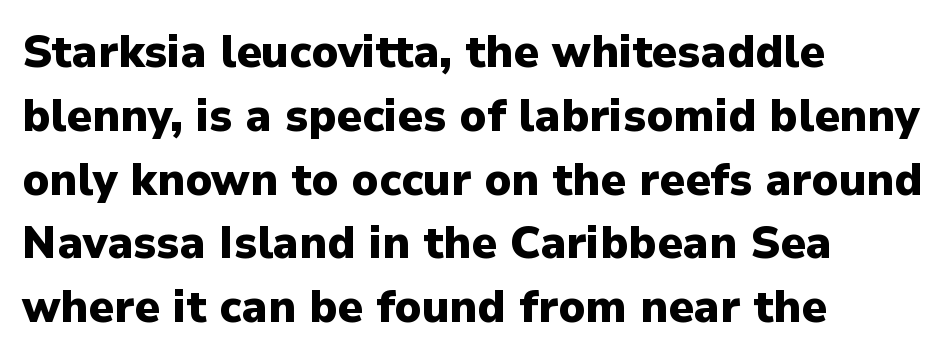
Q: Is the text bold? A: Yes.
Q: Is the text italic (slanted)? A: No, it is upright.
Q: Is the typeface a serif or a sans-serif typeface? A: Sans-serif.
Q: Is the text underlined? A: No.
Q: How is the paragraph aligned? A: Left-aligned.
Q: Is the spacing between letters normal or unusually wide? A: Normal.
Q: Is the spacing between lines tight, normal or loose? A: Normal.
Q: Width (condensed, normal, or wide)? A: Normal.
Q: Stroke contrast? A: Low.
Q: x-height? A: Medium.
Q: Monospaced? A: No.
